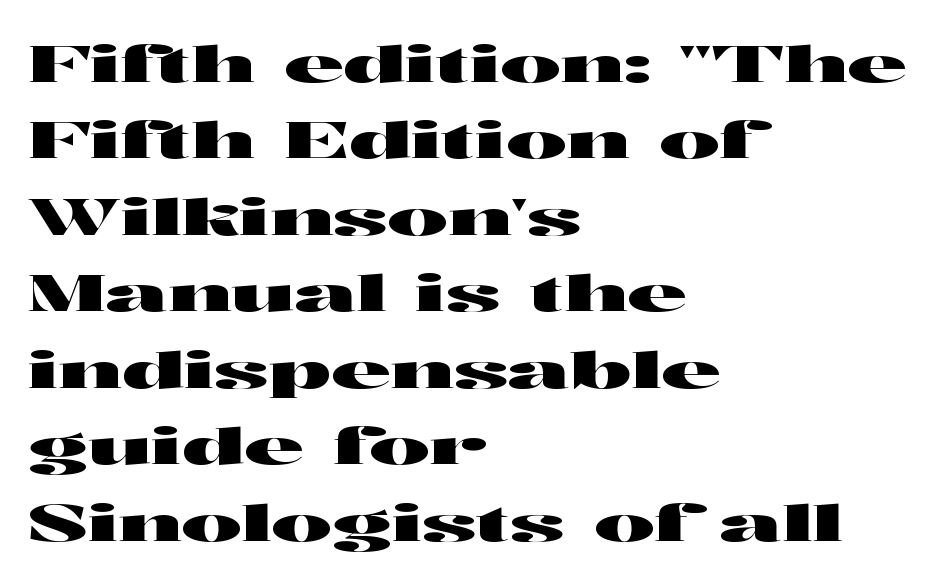
{"serif": "no", "italic": "no", "width": "wide", "stroke_contrast": "high", "x_height": "medium", "monospaced": "no", "underline": "no", "align": "left", "line_spacing": "normal", "line_spacing_ratio": 1.5, "letter_spacing": "normal", "letter_spacing_em": 0.0, "glyph_px": 51}
